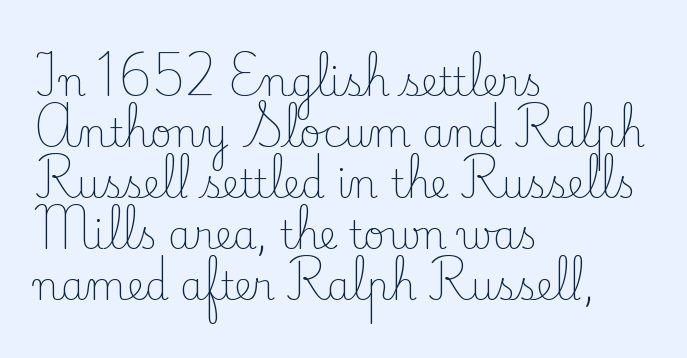
{"serif": "yes", "italic": "no", "bold": "no", "weight": "light", "width": "normal", "stroke_contrast": "low", "x_height": "small", "monospaced": "no", "underline": "no", "align": "left", "line_spacing": "normal", "line_spacing_ratio": 1.34, "letter_spacing": "normal", "letter_spacing_em": 0.0, "glyph_px": 38}
